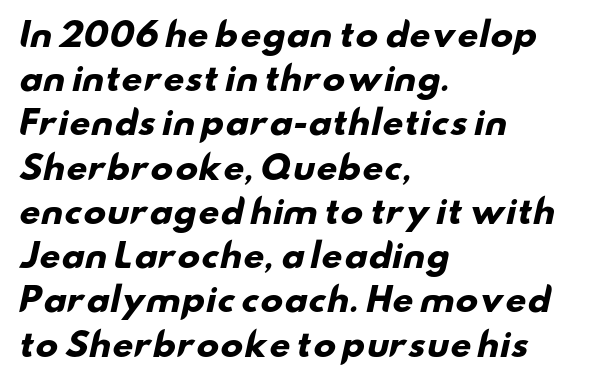
Q: Is the text bold? A: Yes.
Q: Is the typeface a serif or a sans-serif typeface? A: Sans-serif.
Q: Is the text underlined? A: No.
Q: How is the paragraph aligned? A: Left-aligned.
Q: Is the spacing between letters normal or unusually wide? A: Normal.
Q: Is the spacing between lines tight, normal or loose? A: Normal.
Q: Width (condensed, normal, or wide)? A: Wide.
Q: Stroke contrast? A: Low.
Q: x-height? A: Small.
Q: Monospaced? A: No.
